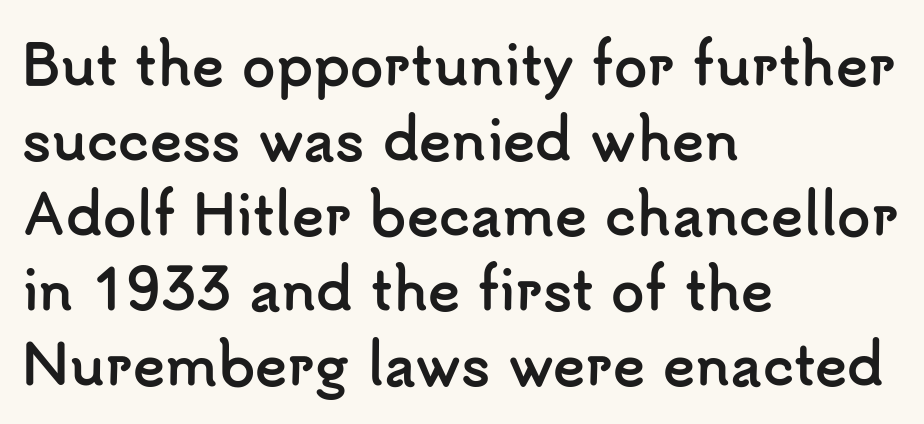
Q: Is the text bold? A: Yes.
Q: Is the text italic (slanted)? A: No, it is upright.
Q: Is the typeface a serif or a sans-serif typeface? A: Sans-serif.
Q: Is the text underlined? A: No.
Q: How is the paragraph aligned? A: Left-aligned.
Q: Is the spacing between letters normal or unusually wide? A: Normal.
Q: Is the spacing between lines tight, normal or loose? A: Normal.
Q: Width (condensed, normal, or wide)? A: Normal.
Q: Stroke contrast? A: Low.
Q: x-height? A: Small.
Q: Monospaced? A: No.
